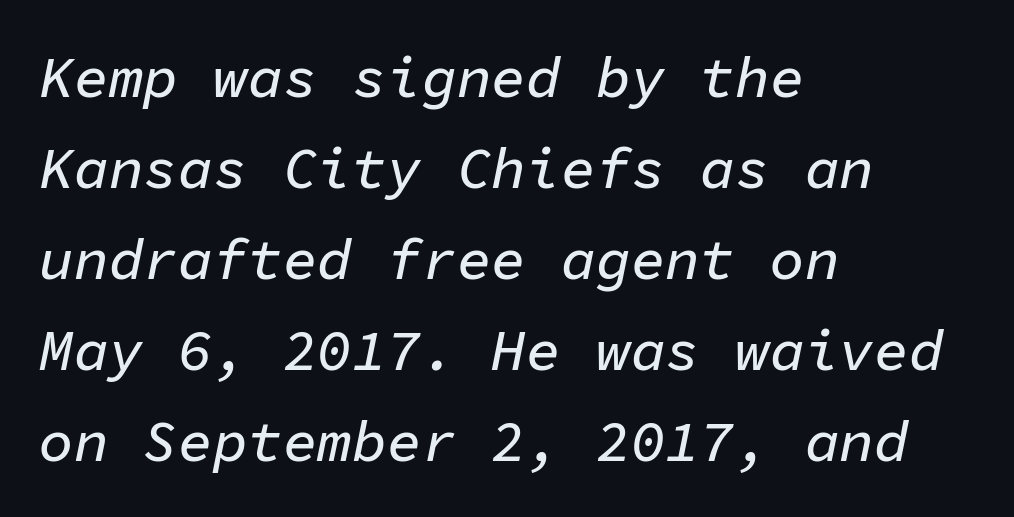
The image shows 58 px text type, italic (leaning right), monospaced; set left-aligned, normal line spacing (1.57x), normal letter spacing, not underlined; low stroke contrast and a medium x-height.
